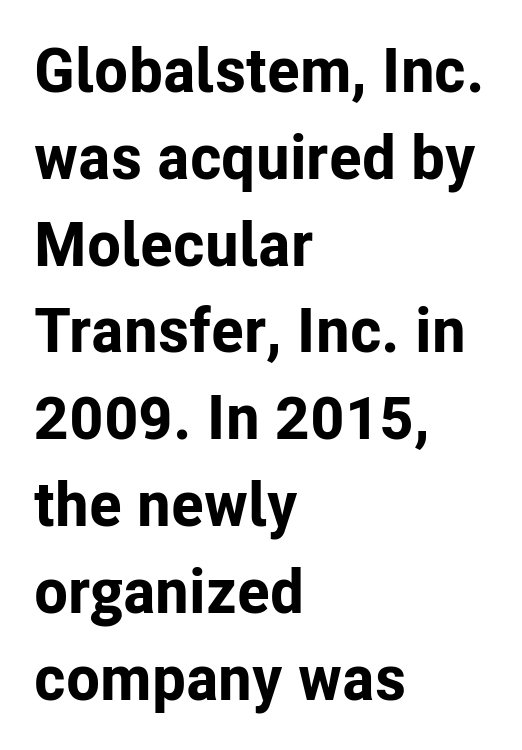
The letters sit at their default tracking, neither squeezed nor spread. Teacher's note: observe the even left margin — that is flush-left alignment. Weight check: bold — yes, fully. The font's upright variant was chosen for this text. Each new line begins a customary step beneath the previous one. A sans-serif font was chosen for this passage.
